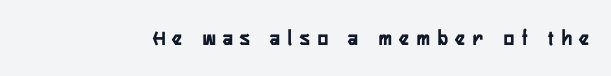
Words float on clear page, feet unadorned. What stands out about the letter spacing? Its width — letters are far apart. This is the regular roman posture of the typeface.
